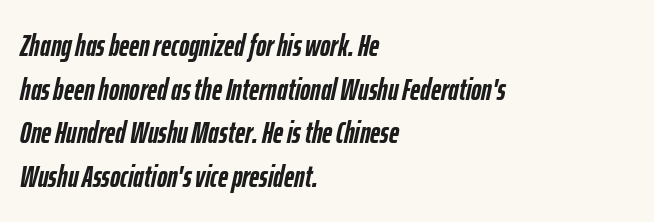
Q: Is the text bold? A: Yes.
Q: Is the text italic (slanted)? A: Yes, it leans right by about 12 degrees.
Q: Is the text underlined? A: No.
Q: How is the paragraph aligned? A: Left-aligned.
Q: Is the spacing between letters normal or unusually wide? A: Normal.
Q: Is the spacing between lines tight, normal or loose? A: Normal.
Q: Width (condensed, normal, or wide)? A: Condensed.
Q: Stroke contrast? A: Low.
Q: x-height? A: Medium.
Q: Monospaced? A: No.
